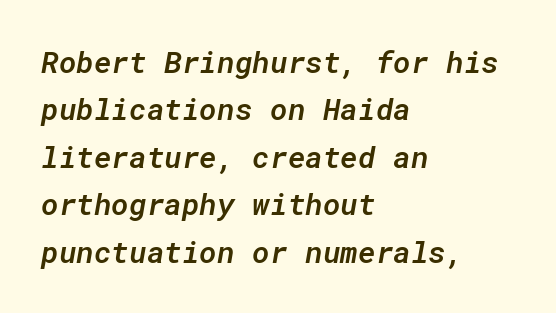
The rendering uses a moderate line-height, typical for paragraphs. Caption: semibold face, moderately heavy strokes. Nobody touched the tracking dial on this one. This sample has the even, mechanical cadence of fixed-width lettering. Leftover space on each line is placed entirely after the last word. This rendering features lettering with no underline.
